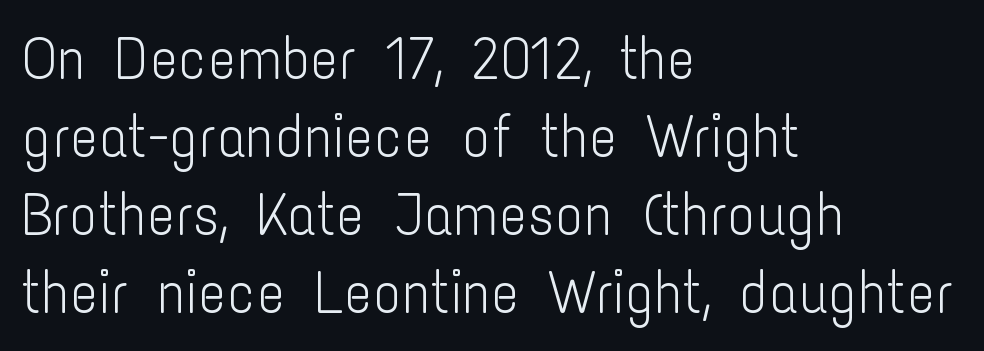
{"serif": "no", "italic": "no", "bold": "no", "weight": "light", "width": "condensed", "stroke_contrast": "low", "x_height": "medium", "monospaced": "no", "underline": "no", "align": "left", "line_spacing": "normal", "line_spacing_ratio": 1.32, "letter_spacing": "normal", "letter_spacing_em": 0.0, "glyph_px": 59}
